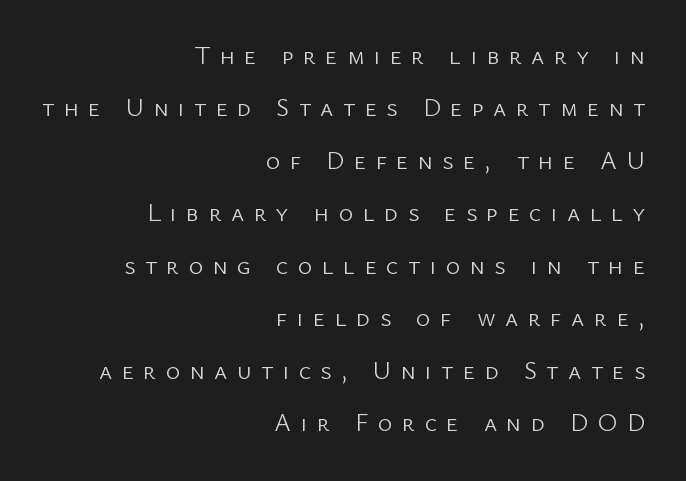
The image shows 25 px text type, upright; set right-aligned, loose line spacing (2.1x), unusually wide letter spacing (+0.38 em), not underlined.
